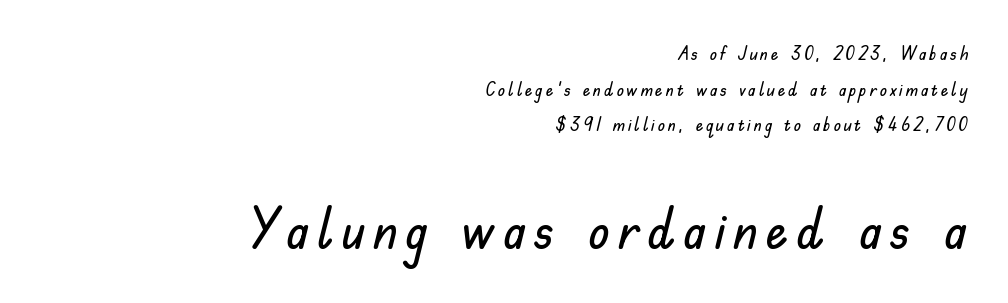
Q: Is the text italic (slanted)? A: Yes.
Q: Is the typeface a serif or a sans-serif typeface? A: Sans-serif.
Q: Is the text underlined? A: No.
Q: How is the paragraph aligned? A: Right-aligned.
Q: Which block of text is set in a larger size, the first (top) or the second (bottom)? A: The second (bottom) one.
Q: Width (condensed, normal, or wide)? A: Normal.
Q: Stroke contrast? A: Low.
Q: x-height? A: Small.
Q: Monospaced? A: No.
